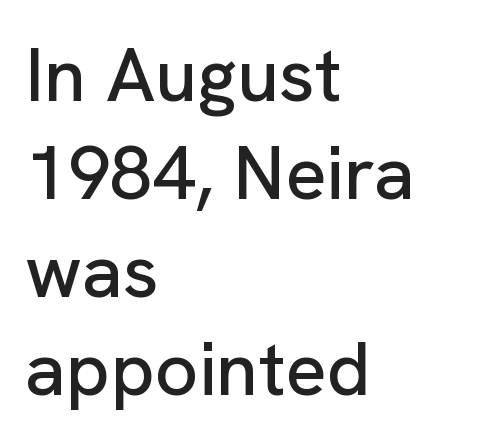
The image shows 76 px sans-serif type, upright; set left-aligned, normal line spacing (1.29x), normal letter spacing, not underlined; low stroke contrast and a medium x-height.
